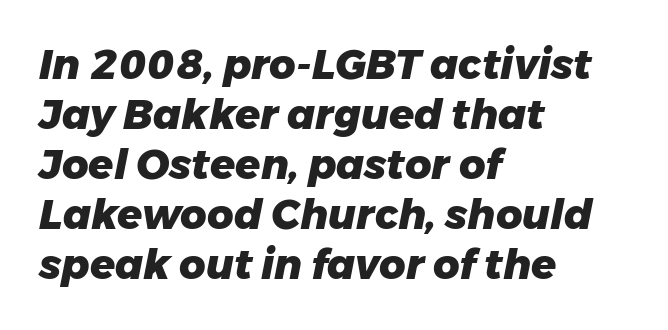
Notice how thick the strokes are: this is what a full bold looks like. Looks like regular typesetting: each glyph gets only the width it needs. Does the copy run flush right? No — it runs flush left. Quick note: underline off.
